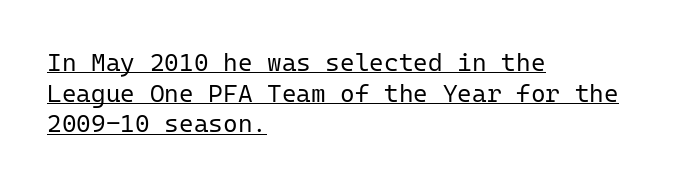
{"italic": "no", "bold": "no", "underline": "yes", "align": "left", "line_spacing_ratio": 1.23, "letter_spacing": "normal", "letter_spacing_em": 0.0, "glyph_px": 25}
